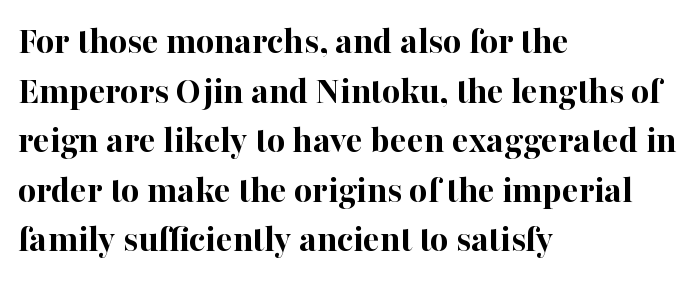
This sample uses a serif face. Only glyphs here, with clear space below each row. Caption: multi-line text, flush left, ragged right. The line-height multiplier appears to be the usual default. As a designer I'd log this as weight 700, bold.
